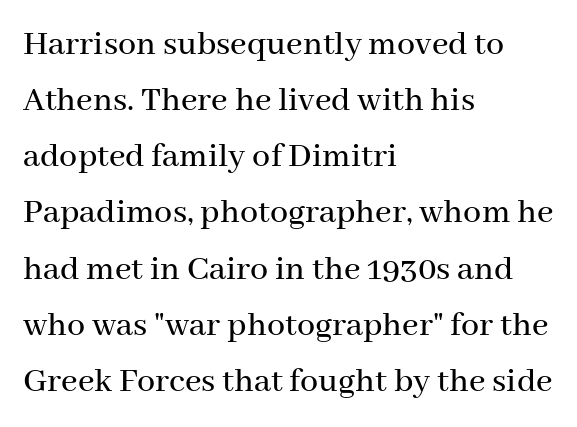
The image shows 36 px serif type, upright; set left-aligned, normal line spacing (1.56x), normal letter spacing, not underlined; medium stroke contrast and a medium x-height.
